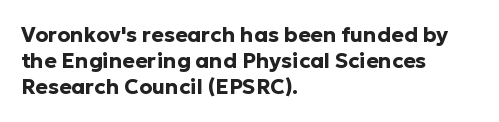
Does the weight exceed regular? Yes, all the way to bold. A typesetter would mark this as roman, not italic. The glyphs are unaccompanied by any horizontal stroke below them. Interline gaps are of average width in this sample. The horizontal fit of the characters is conventional and even.
